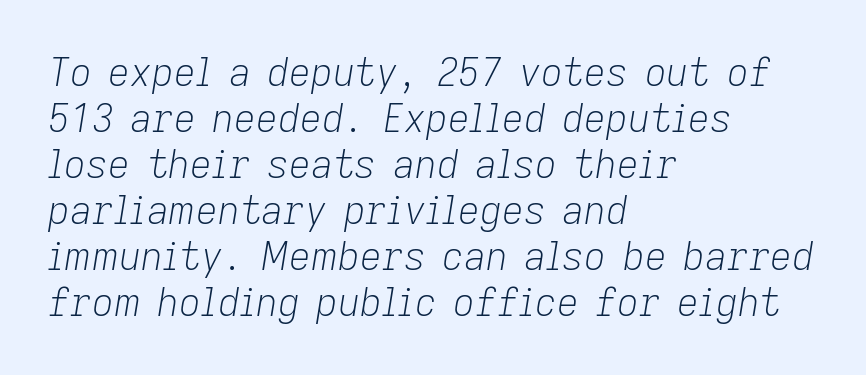
Q: Is the text bold? A: No.
Q: Is the text italic (slanted)? A: Yes, it leans right by about 9 degrees.
Q: Is the text underlined? A: No.
Q: How is the paragraph aligned? A: Left-aligned.
Q: Is the spacing between letters normal or unusually wide? A: Normal.
Q: Width (condensed, normal, or wide)? A: Normal.
Q: Stroke contrast? A: Low.
Q: x-height? A: Medium.
Q: Monospaced? A: No.
